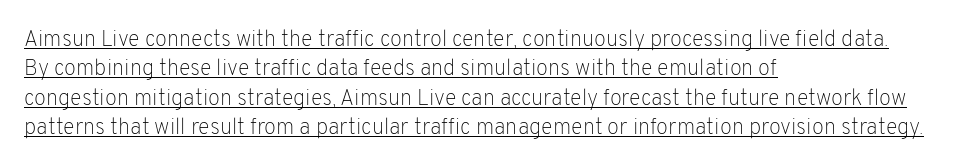
{"italic": "no", "bold": "no", "underline": "yes", "align": "left", "line_spacing": "normal", "line_spacing_ratio": 1.33, "letter_spacing": "normal", "letter_spacing_em": 0.0, "glyph_px": 22}
